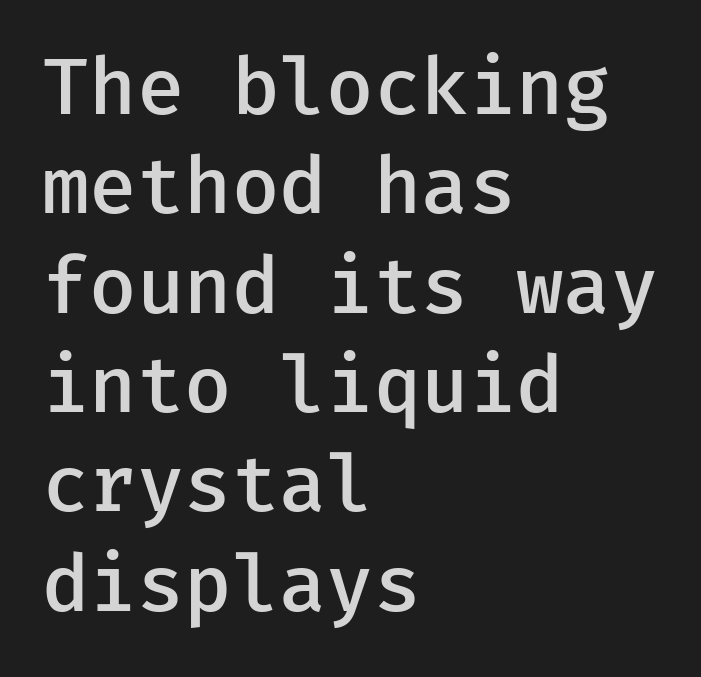
The rendering shows plain stroke endings on the letterforms — a sans-serif design. Notice how the stems are strictly vertical — no italics here. This is moderately heavy type, rendered in semibold. Evenly set lines give the paragraph a standard silhouette. Typeset ragged right — the left edge is the straight one.
